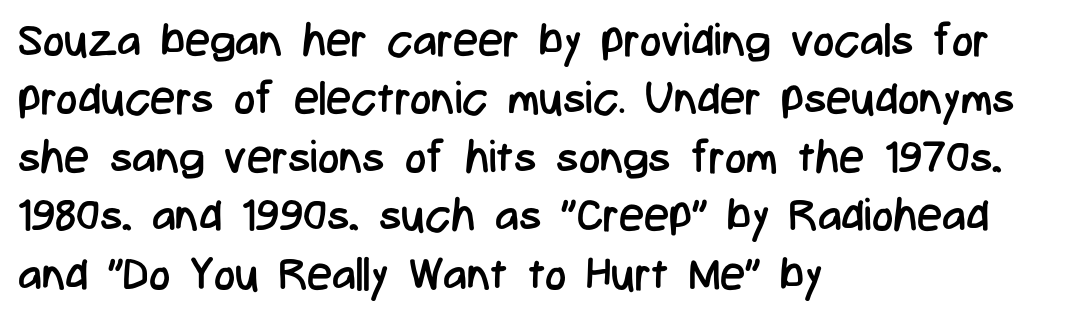
The image shows 45 px regular-weight, condensed sans-serif type, upright; set left-aligned, normal line spacing (1.3x), normal letter spacing, not underlined; low stroke contrast and a medium x-height.
